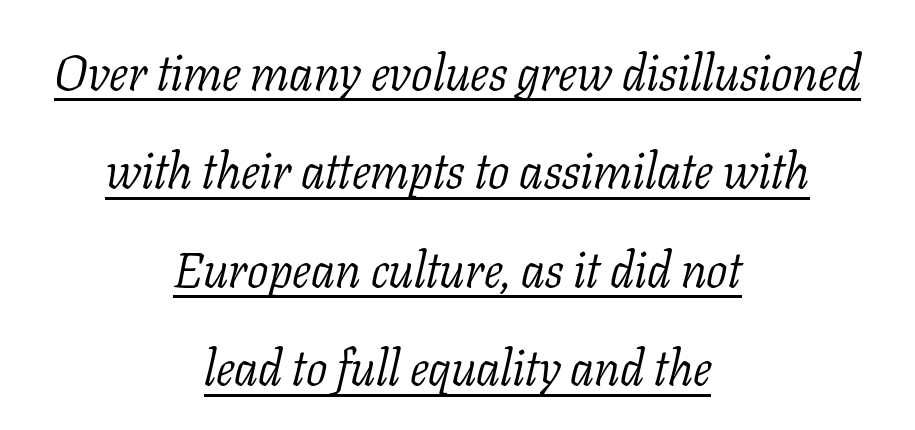
Q: Is the text bold? A: No.
Q: Is the text italic (slanted)? A: Yes, it leans right by about 11 degrees.
Q: Is the typeface a serif or a sans-serif typeface? A: Serif.
Q: Is the text underlined? A: Yes.
Q: How is the paragraph aligned? A: Centered.
Q: Is the spacing between letters normal or unusually wide? A: Normal.
Q: Is the spacing between lines tight, normal or loose? A: Loose.
Q: Width (condensed, normal, or wide)? A: Normal.
Q: Stroke contrast? A: Low.
Q: x-height? A: Medium.
Q: Monospaced? A: No.
